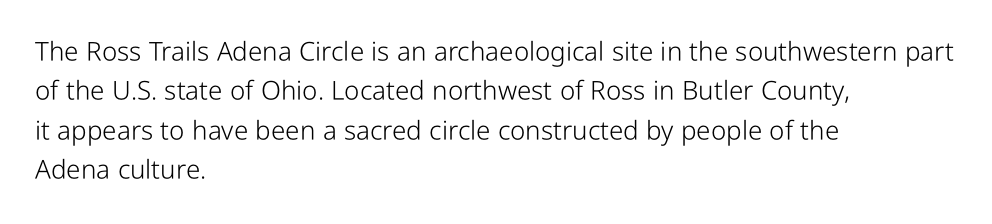
The image shows 26 px text type, upright; set left-aligned, normal line spacing (1.51x), normal letter spacing, not underlined.
